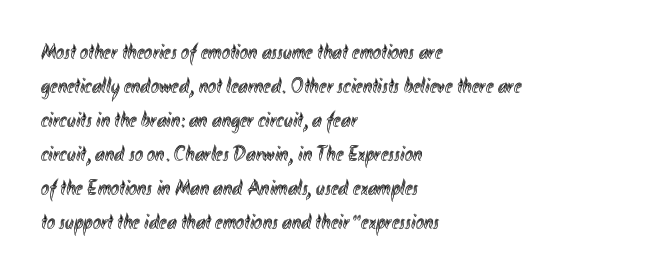
{"underline": "no", "align": "left", "line_spacing": "normal", "line_spacing_ratio": 1.55, "letter_spacing": "normal", "letter_spacing_em": 0.0, "glyph_px": 22}
